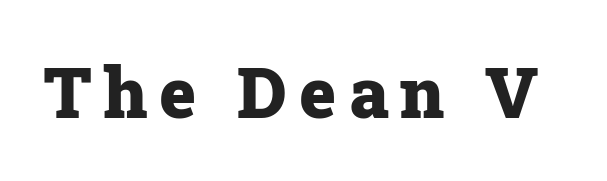
Classification — serif. Anything drawn beneath the words? Only blank space. The font is running at its bold setting. Unlike italic type, these characters show no tilt at all. The rendering uses natural spacing where letterforms have individual widths.
